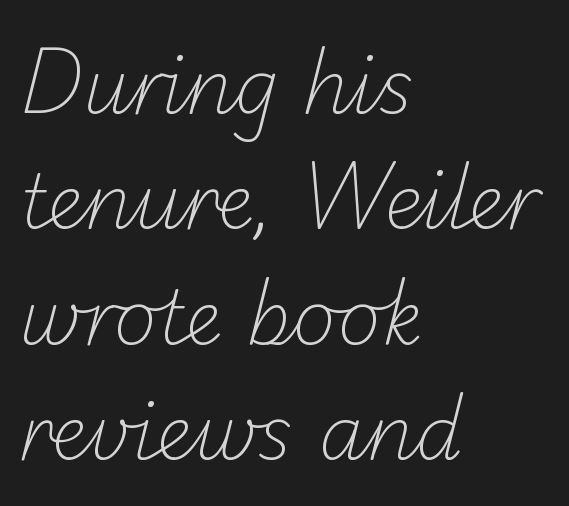
The image shows 74 px light sans-serif type; set left-aligned, normal line spacing (1.56x), normal letter spacing, not underlined; low stroke contrast and a small x-height.
